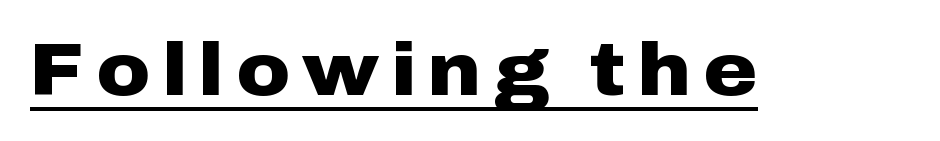
The image shows 73 px heavy, wide sans-serif type, upright; set underlined; low stroke contrast and a medium x-height.
